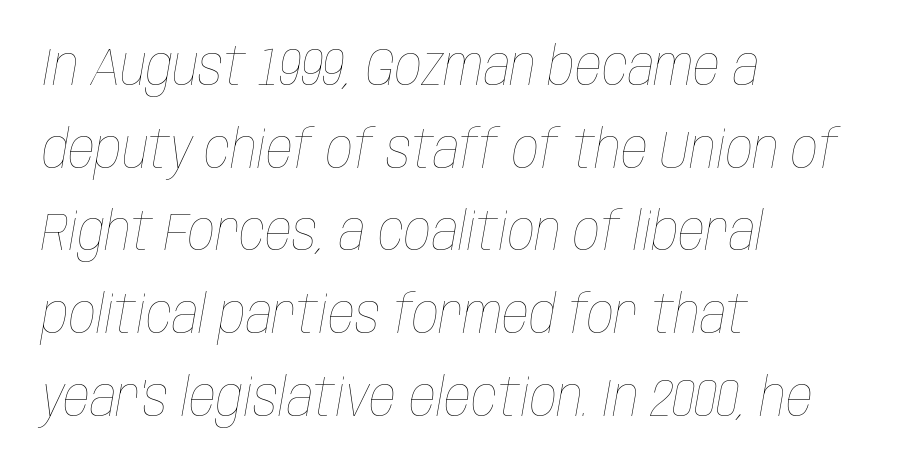
Whoever set this chose a conventional vertical rhythm. Letter spacing: default. Descenders are the only things crossing below the line. Vertical stems look standard width or narrower in stroke.
